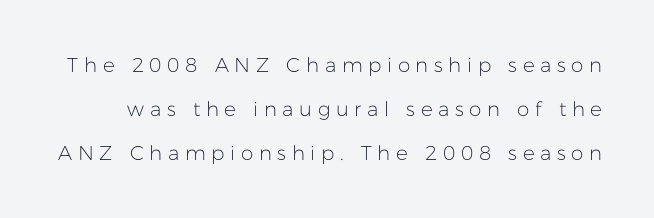
{"italic": "no", "bold": "no", "underline": "no", "line_spacing": "loose", "line_spacing_ratio": 2.19, "letter_spacing": "wide", "letter_spacing_em": 0.28, "glyph_px": 20}
